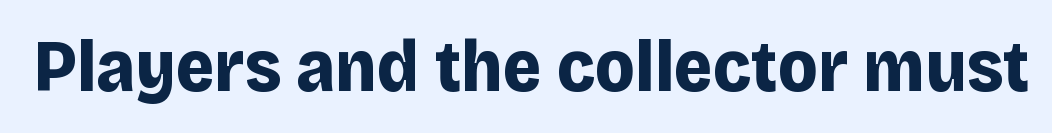
{"serif": "no", "italic": "no", "bold": "yes", "weight": "bold", "width": "normal", "stroke_contrast": "low", "x_height": "large", "monospaced": "no", "underline": "no", "letter_spacing": "normal", "letter_spacing_em": 0.0, "glyph_px": 74}
